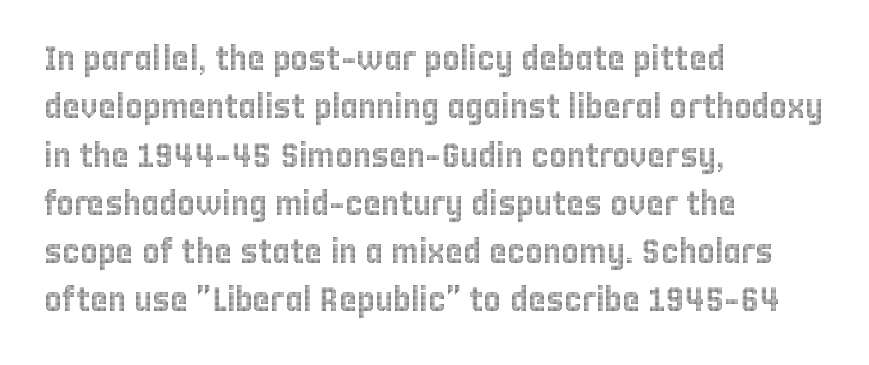
Q: Is the text italic (slanted)? A: No, it is upright.
Q: Is the text underlined? A: No.
Q: How is the paragraph aligned? A: Left-aligned.
Q: Is the spacing between letters normal or unusually wide? A: Normal.
Q: Is the spacing between lines tight, normal or loose? A: Normal.
Q: Width (condensed, normal, or wide)? A: Condensed.
Q: x-height? A: Large.
Q: Monospaced? A: No.
